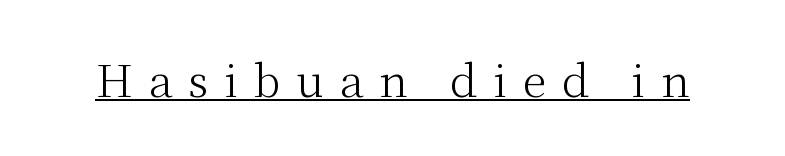
The image shows 44 px light serif type, upright; set unusually wide letter spacing (+0.35 em), underlined; medium stroke contrast and a medium x-height.
